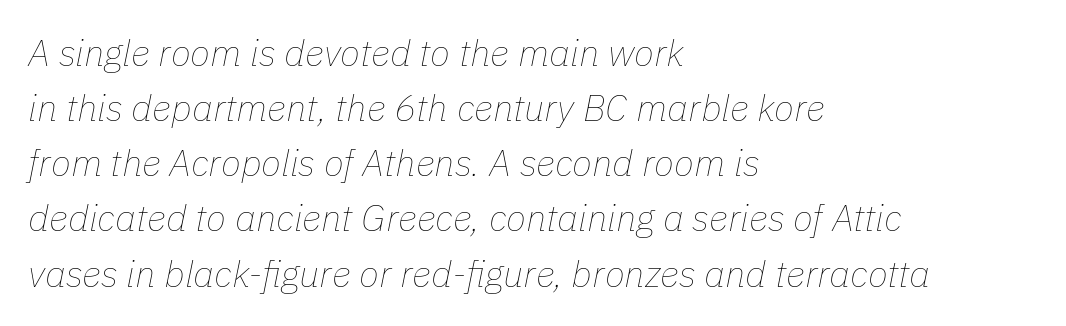
Q: Is the text bold? A: No.
Q: Is the text italic (slanted)? A: Yes, it leans right by about 11 degrees.
Q: Is the text underlined? A: No.
Q: How is the paragraph aligned? A: Left-aligned.
Q: Is the spacing between letters normal or unusually wide? A: Normal.
Q: Is the spacing between lines tight, normal or loose? A: Normal.
Q: Width (condensed, normal, or wide)? A: Normal.
Q: Stroke contrast? A: Low.
Q: x-height? A: Medium.
Q: Monospaced? A: No.
